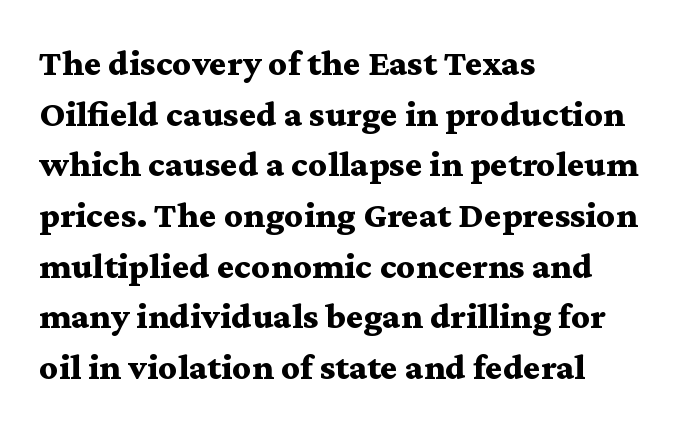
Typesetter's note: full bold, strokes at maximum text heaviness. The text was rendered using a seriffed face with decorative stroke endings. Where is the straight margin? On the left. This rendering features lettering with no underline.
